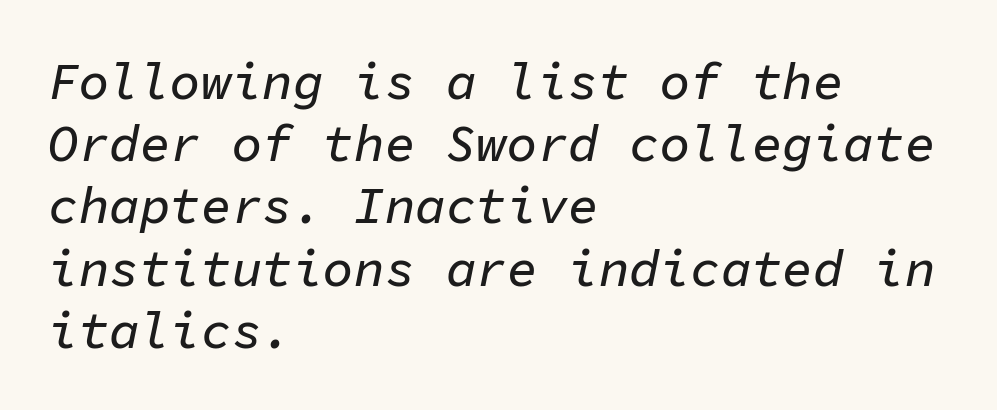
{"italic": "yes", "lean": "right", "slant_degrees": 11, "width": "normal", "stroke_contrast": "low", "x_height": "medium", "monospaced": "yes", "underline": "no", "align": "left", "line_spacing_ratio": 1.22, "letter_spacing": "normal", "letter_spacing_em": 0.0, "glyph_px": 51}
